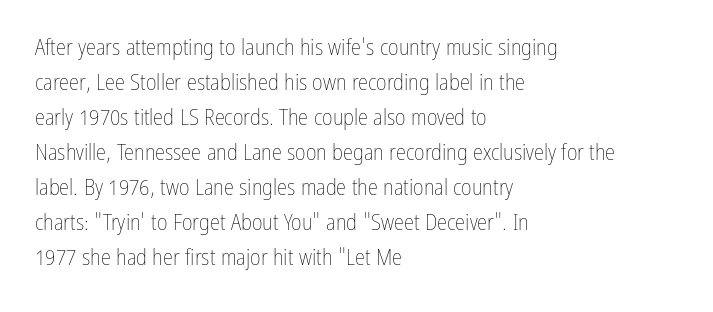
Weight: not bold — regular or lighter. The typesetter chose a ragged-right arrangement here. Each new line begins a customary step beneath the previous one. You could call the tracking neutral — neither tight nor loose. Only glyphs here, with clear space below each row. You can tell it's not italic because the verticals are truly vertical.
